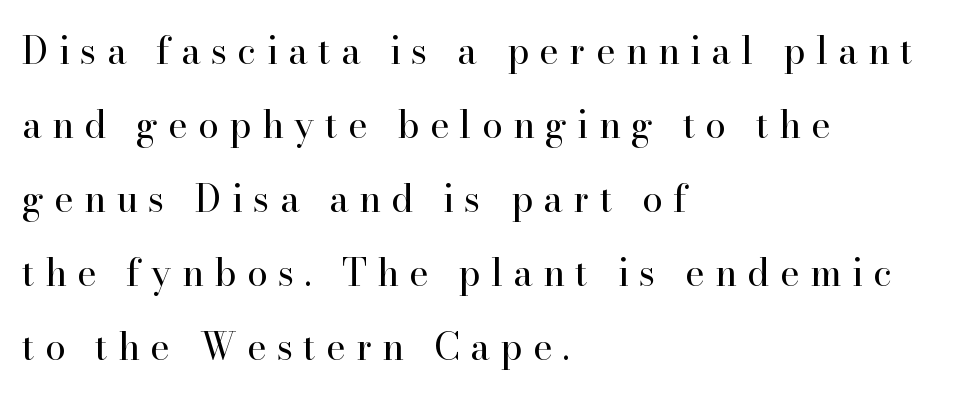
The image shows 37 px regular-weight serif type, upright; set left-aligned, loose line spacing (2.0x), unusually wide letter spacing (+0.28 em), not underlined; high stroke contrast and a small x-height.
